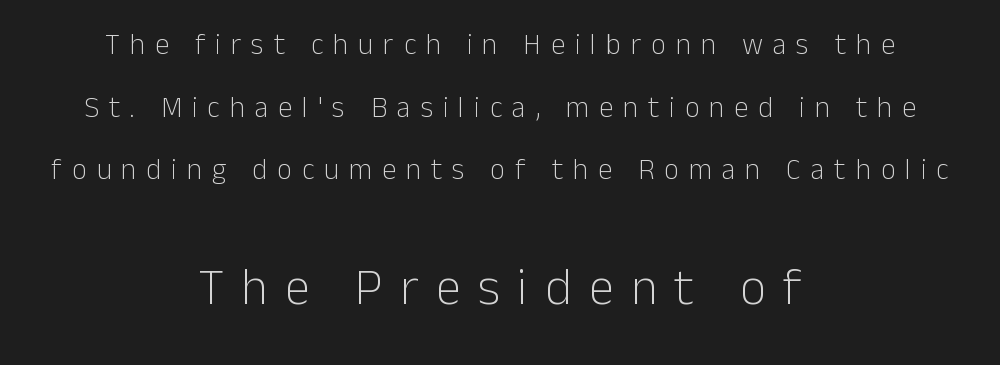
The image shows 51 px light sans-serif type, upright; set centered, loose line spacing (2.16x), unusually wide letter spacing (+0.34 em), not underlined; the second (bottom) block is 1.76x larger; low stroke contrast and a medium x-height.
